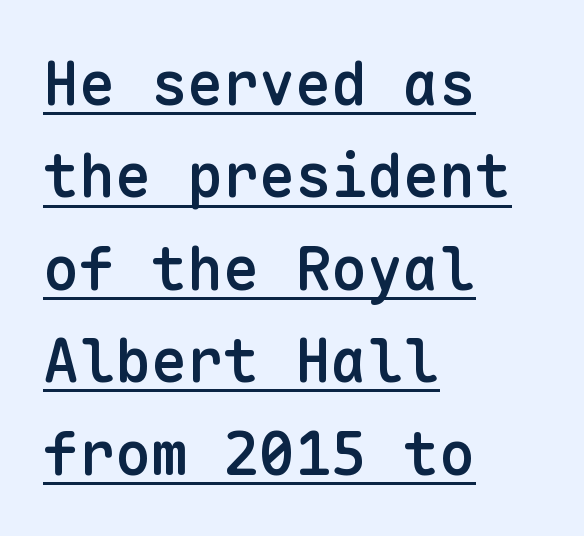
The image shows 60 px semibold sans-serif type, upright, monospaced; set left-aligned, normal line spacing (1.54x), normal letter spacing, underlined; low stroke contrast and a medium x-height.
